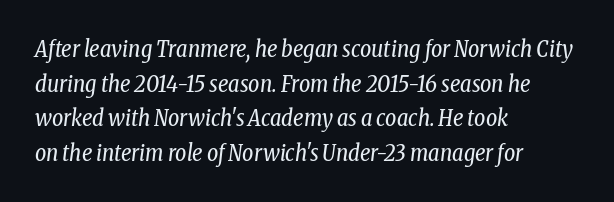
{"italic": "yes", "lean": "right", "slant_degrees": 8, "bold": "no", "underline": "no", "align": "left", "line_spacing": "normal", "line_spacing_ratio": 1.57, "letter_spacing": "normal", "letter_spacing_em": 0.0, "glyph_px": 22}
